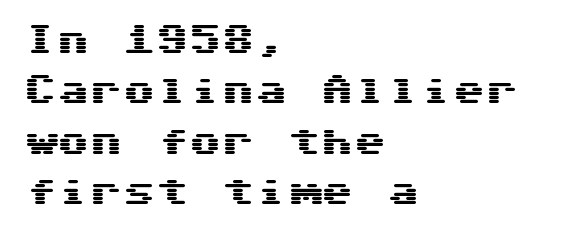
The glyphs in this specimen are sans serif. Each line starts at the same left margin while the right side varies. The specimen reads as upright at a glance. The strip under each line holds only bare page. The tracking reads as untouched default to a designer's eye.
